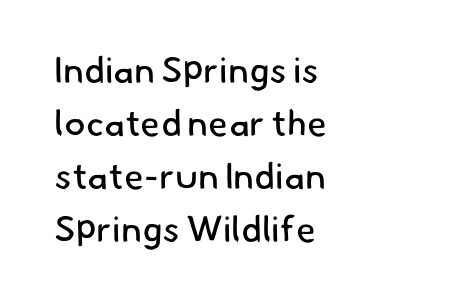
{"serif": "no", "bold": "no", "weight": "regular", "width": "normal", "stroke_contrast": "low", "x_height": "small", "monospaced": "no", "underline": "no", "align": "left", "line_spacing": "normal", "line_spacing_ratio": 1.47, "letter_spacing": "normal", "letter_spacing_em": 0.0, "glyph_px": 36}
